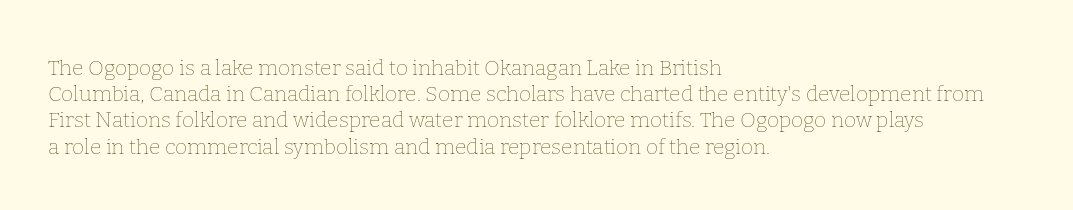
The image shows 21 px text type, upright; set left-aligned, normal line spacing (1.25x), normal letter spacing, not underlined.
